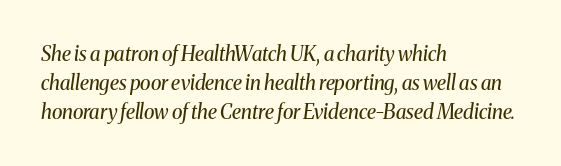
Q: Is the text bold? A: No.
Q: Is the text italic (slanted)? A: Yes, it leans right by about 8 degrees.
Q: Is the text underlined? A: No.
Q: How is the paragraph aligned? A: Left-aligned.
Q: Is the spacing between letters normal or unusually wide? A: Normal.
Q: Is the spacing between lines tight, normal or loose? A: Normal.
